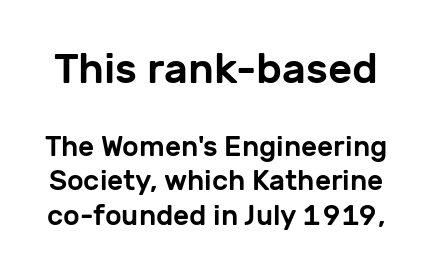
The image shows 42 px sans-serif type, upright; set line spacing 1.24x, normal letter spacing, not underlined; the first (top) block is 1.5x larger; low stroke contrast and a medium x-height.
